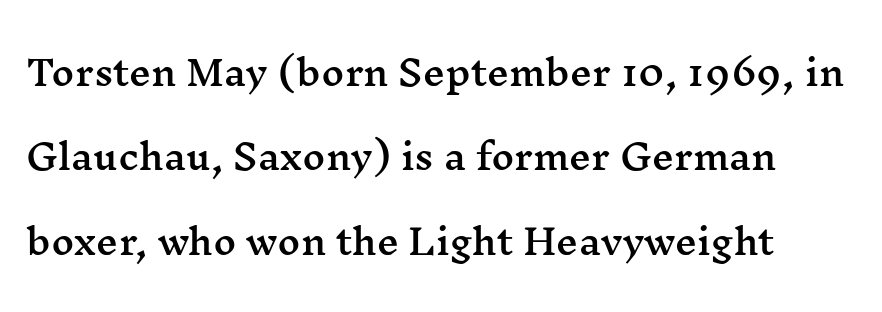
Q: Is the text italic (slanted)? A: No, it is upright.
Q: Is the typeface a serif or a sans-serif typeface? A: Serif.
Q: Is the text underlined? A: No.
Q: Is the spacing between letters normal or unusually wide? A: Normal.
Q: Is the spacing between lines tight, normal or loose? A: Loose.
Q: Width (condensed, normal, or wide)? A: Wide.
Q: Stroke contrast? A: Medium.
Q: x-height? A: Medium.
Q: Monospaced? A: No.
